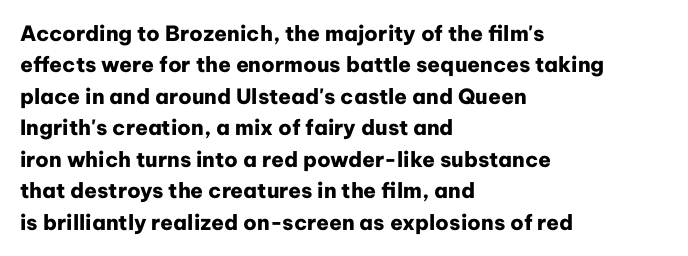
The image shows 21 px bold type, upright; set left-aligned, normal line spacing (1.5x), normal letter spacing, not underlined.
